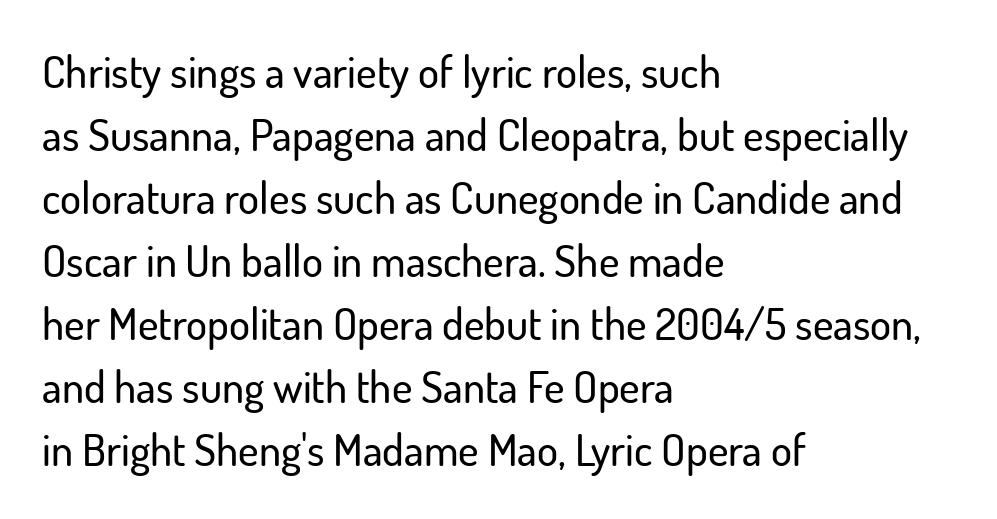
{"serif": "no", "italic": "no", "width": "normal", "stroke_contrast": "low", "x_height": "small", "monospaced": "no", "underline": "no", "align": "left", "line_spacing": "normal", "line_spacing_ratio": 1.43, "letter_spacing": "normal", "letter_spacing_em": 0.0, "glyph_px": 44}
